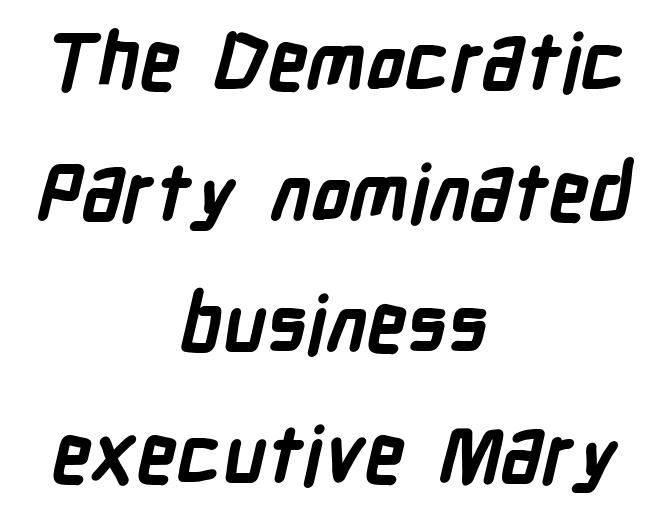
In terms of leading, this rendering sits right in the middle. These lines are rendered in a variable-pitch font. The passage shown has conventional tracking throughout. Each row of text sits above clean, open space.
